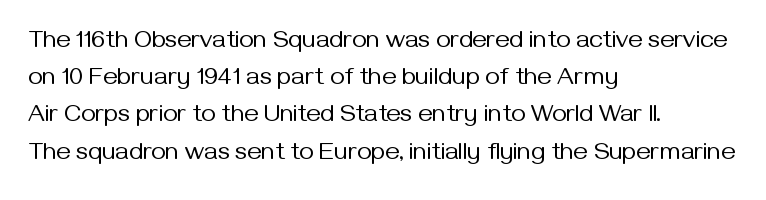
{"italic": "no", "bold": "no", "underline": "no", "align": "left", "line_spacing": "normal", "line_spacing_ratio": 1.49, "letter_spacing": "normal", "letter_spacing_em": 0.0, "glyph_px": 25}
